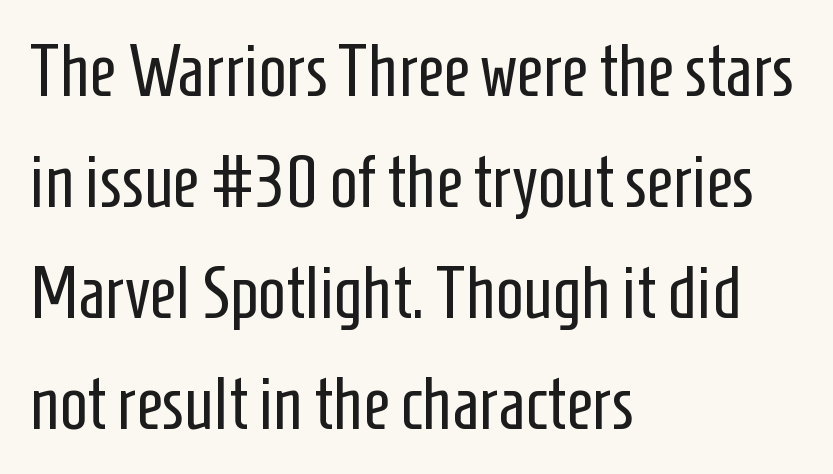
The image shows 73 px regular-weight, condensed sans-serif type, upright; set left-aligned, normal line spacing (1.52x), normal letter spacing, not underlined; low stroke contrast and a medium x-height.
